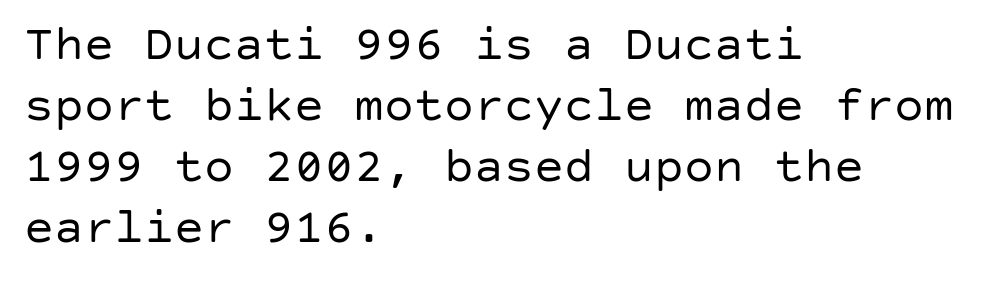
The image shows 50 px regular-weight sans-serif type, upright; set left-aligned, line spacing 1.22x, normal letter spacing, not underlined; low stroke contrast and a large x-height.
